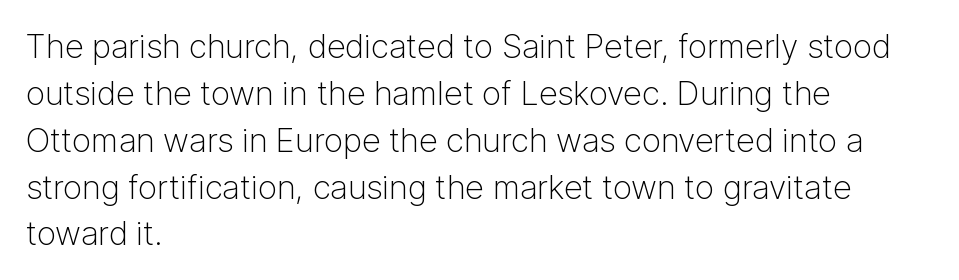
{"serif": "no", "italic": "no", "bold": "no", "weight": "light", "width": "normal", "stroke_contrast": "low", "x_height": "medium", "monospaced": "no", "underline": "no", "align": "left", "line_spacing": "normal", "line_spacing_ratio": 1.42, "letter_spacing": "normal", "letter_spacing_em": 0.0, "glyph_px": 33}
